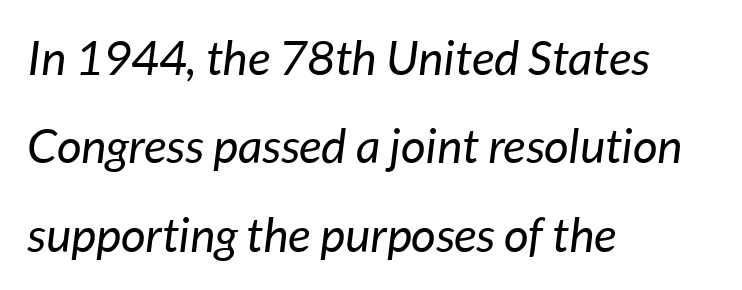
{"italic": "yes", "lean": "right", "slant_degrees": 7, "bold": "no", "weight": "regular", "width": "normal", "stroke_contrast": "low", "x_height": "medium", "monospaced": "no", "underline": "no", "align": "left", "line_spacing_ratio": 1.84, "letter_spacing": "normal", "letter_spacing_em": 0.0, "glyph_px": 48}
